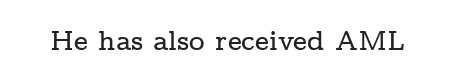
Q: Is the text italic (slanted)? A: No, it is upright.
Q: Is the text underlined? A: No.
Q: Is the spacing between letters normal or unusually wide? A: Normal.
